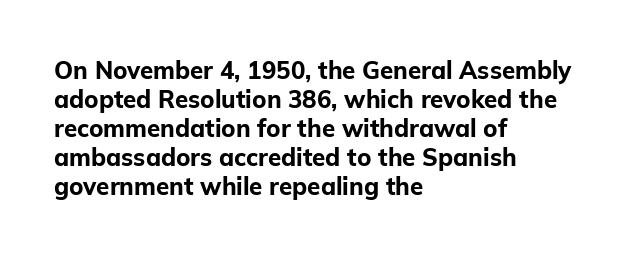
{"italic": "no", "bold": "yes", "underline": "no", "align": "left", "line_spacing_ratio": 1.21, "letter_spacing": "normal", "letter_spacing_em": 0.0, "glyph_px": 24}
